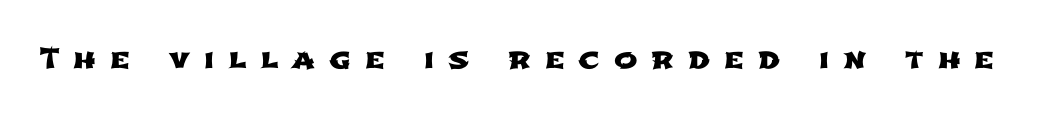
The image shows 28 px wide sans-serif type; set unusually wide letter spacing (+0.5 em), not underlined; low stroke contrast and a medium x-height.
